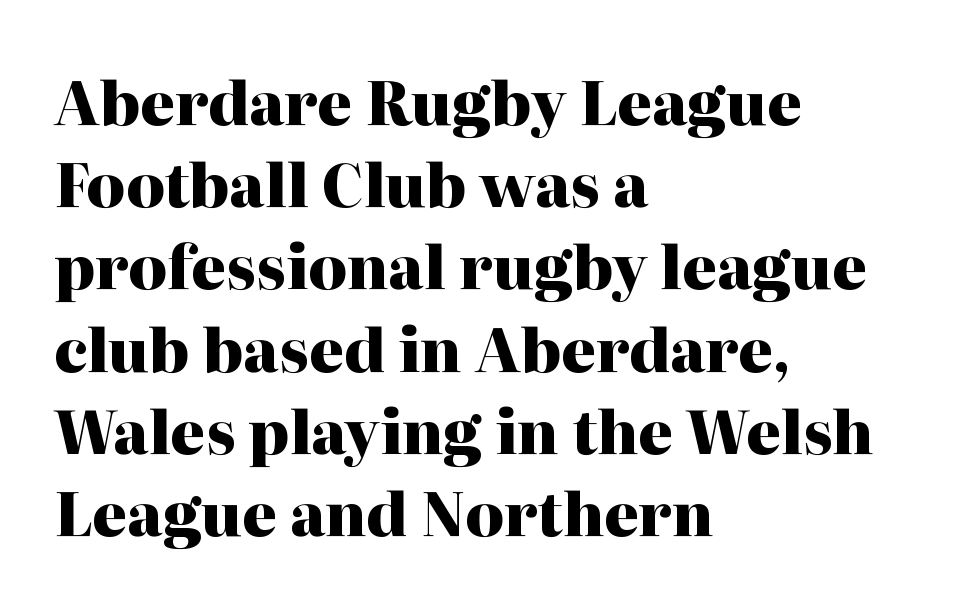
{"serif": "yes", "italic": "no", "bold": "yes", "weight": "heavy", "width": "normal", "stroke_contrast": "high", "x_height": "medium", "monospaced": "no", "underline": "no", "align": "left", "line_spacing": "normal", "line_spacing_ratio": 1.37, "letter_spacing": "normal", "letter_spacing_em": 0.0, "glyph_px": 60}
